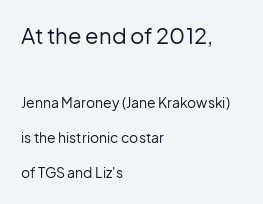
{"italic": "no", "bold": "no", "underline": "no", "align": "left", "line_spacing": "loose", "line_spacing_ratio": 2.49, "letter_spacing": "normal", "letter_spacing_em": 0.0, "larger_block": "first", "size_ratio": 1.57, "glyph_px": 22}
